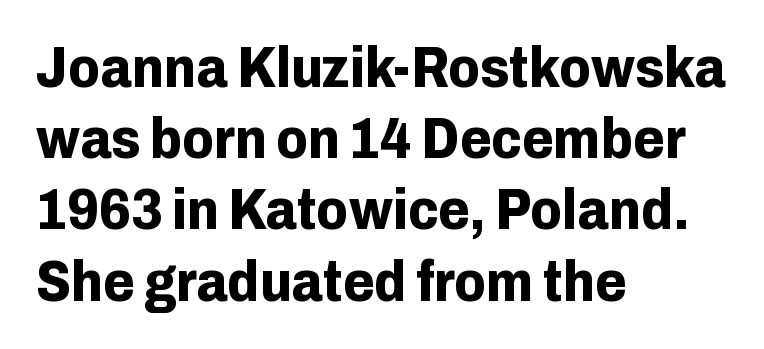
Q: Is the text bold? A: Yes.
Q: Is the text italic (slanted)? A: No, it is upright.
Q: Is the typeface a serif or a sans-serif typeface? A: Sans-serif.
Q: Is the text underlined? A: No.
Q: How is the paragraph aligned? A: Left-aligned.
Q: Is the spacing between letters normal or unusually wide? A: Normal.
Q: Is the spacing between lines tight, normal or loose? A: Normal.
Q: Width (condensed, normal, or wide)? A: Normal.
Q: Stroke contrast? A: Low.
Q: x-height? A: Medium.
Q: Monospaced? A: No.
